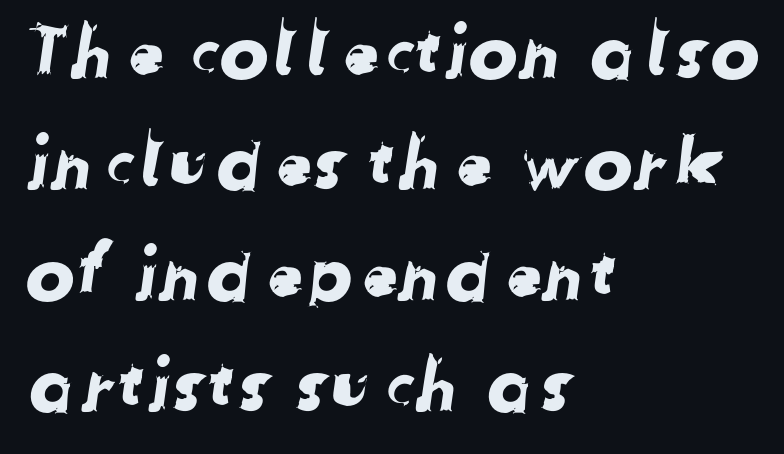
Spacing between characters is what you'd get straight out of the box. Baseline-to-baseline distance is the conventional proportion of letter height. Underline: absent. This sample has the flowing, uneven cadence of proportional lettering. The text block is weighted toward the left margin, trailing off unevenly rightward.
